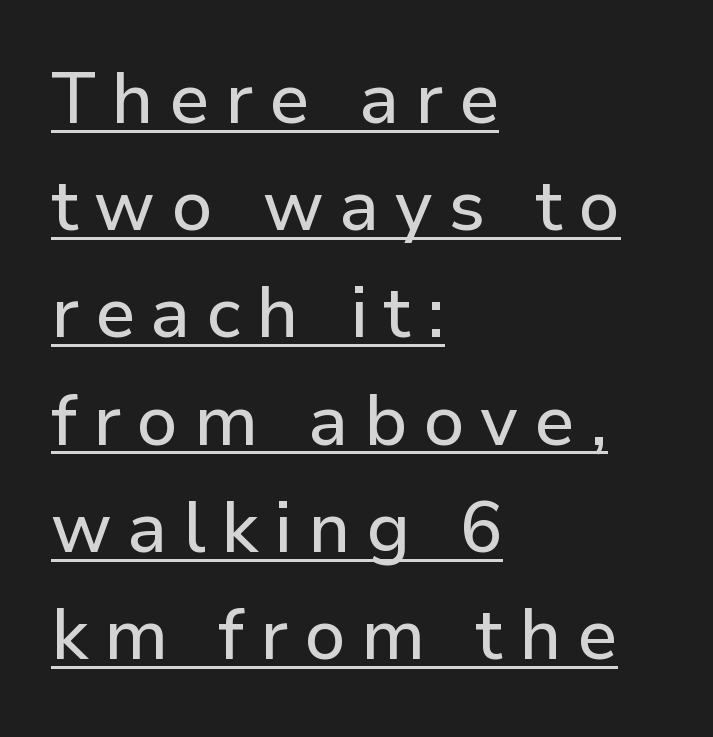
Q: Is the text italic (slanted)? A: No, it is upright.
Q: Is the typeface a serif or a sans-serif typeface? A: Sans-serif.
Q: Is the text underlined? A: Yes.
Q: How is the paragraph aligned? A: Left-aligned.
Q: Is the spacing between letters normal or unusually wide? A: Unusually wide.
Q: Is the spacing between lines tight, normal or loose? A: Normal.
Q: Width (condensed, normal, or wide)? A: Normal.
Q: Stroke contrast? A: Low.
Q: x-height? A: Medium.
Q: Monospaced? A: No.
